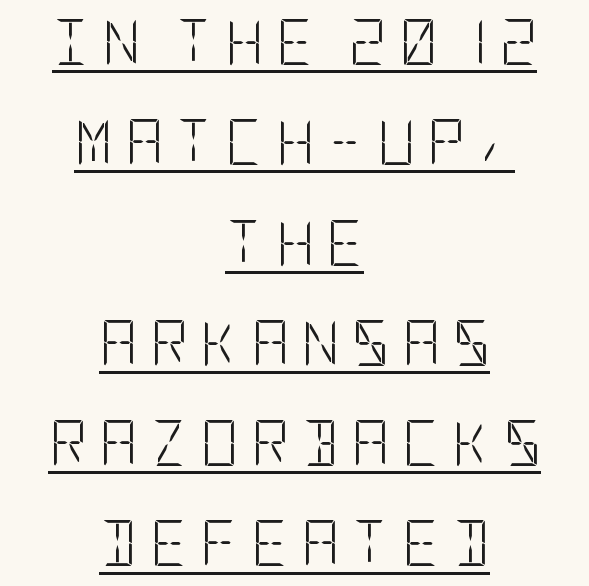
The glyphs are accompanied by a horizontal stroke just below them. Airy leading. Each letter's strokes conclude bluntly, with no projecting serifs. Every row of glyphs is offset so its center matches the block's center.
